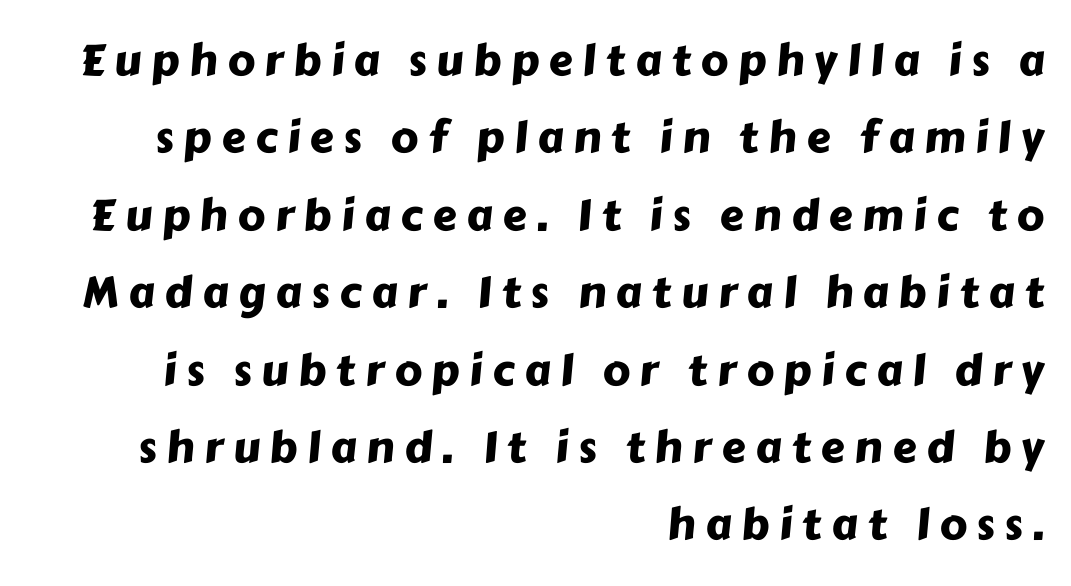
Character widths vary here, with narrow letters taking less room than wide ones. The tracking reads as deliberately expanded to a designer's eye. The area under the type is left untouched. Where is the straight margin? On the right.
